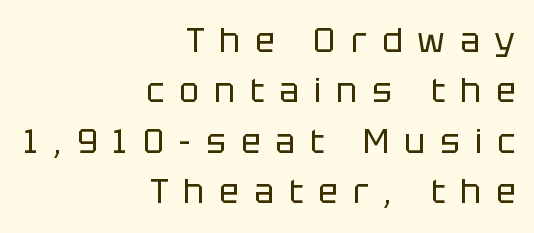
The image shows 33 px regular-weight sans-serif type, upright; set right-aligned, normal line spacing (1.53x), unusually wide letter spacing (+0.46 em), not underlined; low stroke contrast and a large x-height.
